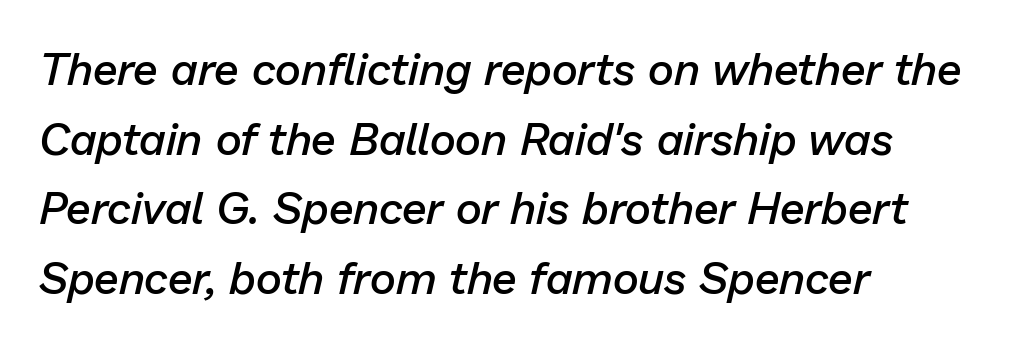
The face used here is proportionally spaced, like ordinary book or web type. Every character sits at an angle, as italics do. Teacher's note: observe the even left margin — that is flush-left alignment. The gaps between neighbouring characters are ordinary and unremarkable. What weight is shown? A semibold, between regular and bold. Evenly set lines give the paragraph a standard silhouette.
